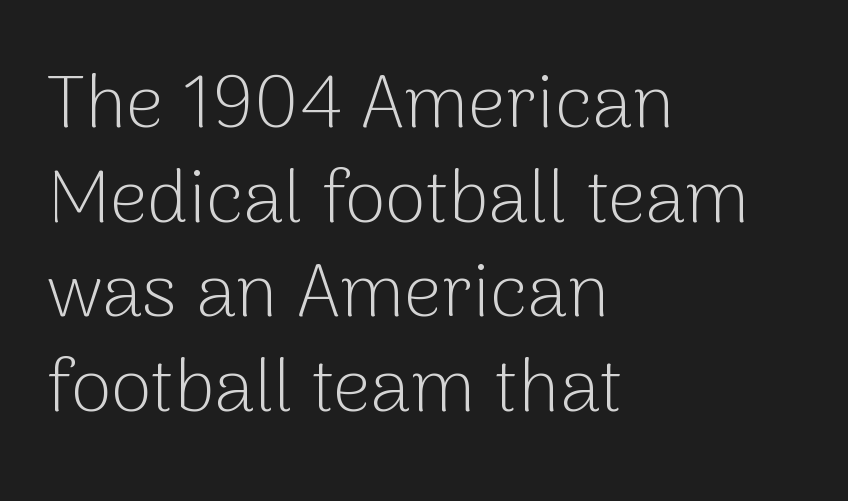
Q: Is the text bold? A: No.
Q: Is the text italic (slanted)? A: No, it is upright.
Q: Is the typeface a serif or a sans-serif typeface? A: Sans-serif.
Q: Is the text underlined? A: No.
Q: How is the paragraph aligned? A: Left-aligned.
Q: Is the spacing between letters normal or unusually wide? A: Normal.
Q: Is the spacing between lines tight, normal or loose? A: Normal.
Q: Width (condensed, normal, or wide)? A: Normal.
Q: Stroke contrast? A: Low.
Q: x-height? A: Medium.
Q: Monospaced? A: No.
